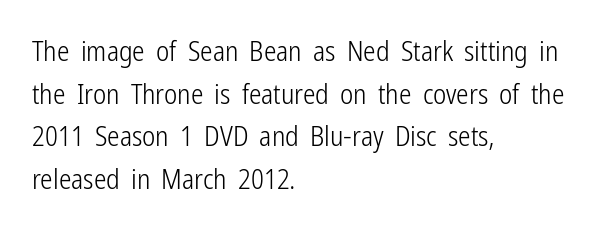
Q: Is the text bold? A: No.
Q: Is the text italic (slanted)? A: No, it is upright.
Q: Is the typeface a serif or a sans-serif typeface? A: Sans-serif.
Q: Is the text underlined? A: No.
Q: How is the paragraph aligned? A: Left-aligned.
Q: Is the spacing between letters normal or unusually wide? A: Normal.
Q: Is the spacing between lines tight, normal or loose? A: Normal.
Q: Width (condensed, normal, or wide)? A: Condensed.
Q: Stroke contrast? A: Low.
Q: x-height? A: Medium.
Q: Monospaced? A: No.
